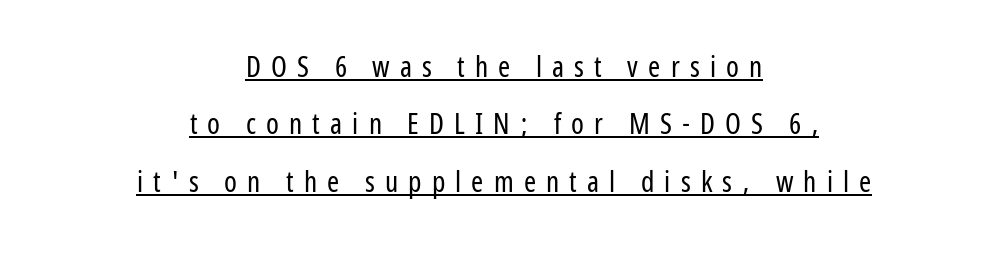
The specimen reads as upright at a glance. How would I describe the line gaps? Wide and relaxed. A student would call this center alignment; a typographer would say set centered. Is this a fixed-width face? No — the glyphs have proportional, varying widths. Letter spacing: wide.
